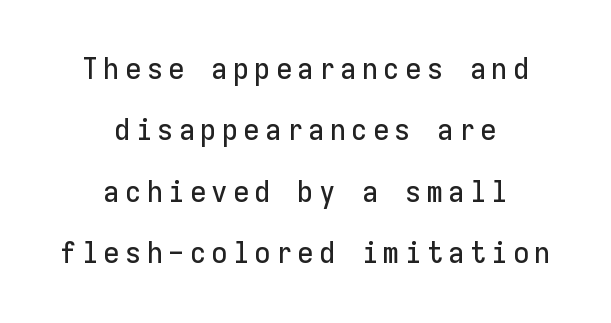
{"serif": "no", "italic": "no", "width": "normal", "stroke_contrast": "low", "x_height": "medium", "monospaced": "yes", "underline": "no", "align": "center", "line_spacing": "loose", "line_spacing_ratio": 2.05, "glyph_px": 30}
